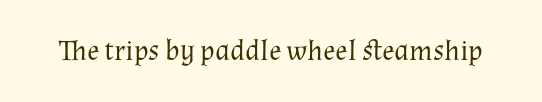
Q: Is the text bold? A: No.
Q: Is the text italic (slanted)? A: No, it is upright.
Q: Is the typeface a serif or a sans-serif typeface? A: Serif.
Q: Is the text underlined? A: No.
Q: Is the spacing between letters normal or unusually wide? A: Normal.
Q: Width (condensed, normal, or wide)? A: Normal.
Q: Stroke contrast? A: Medium.
Q: x-height? A: Medium.
Q: Monospaced? A: No.
